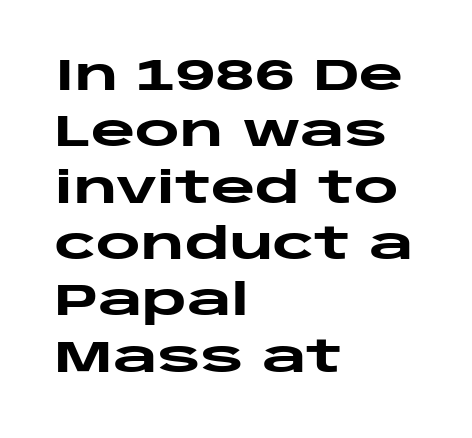
The passage shown is not underscored anywhere. Evenly set lines give the paragraph a standard silhouette. These lines were composed using upright roman letters. Nothing sits at the stroke ends, so this counts as sans-serif. What stands out about the letter spacing? Nothing — it is the standard amount. Layout note: lines flush left.
